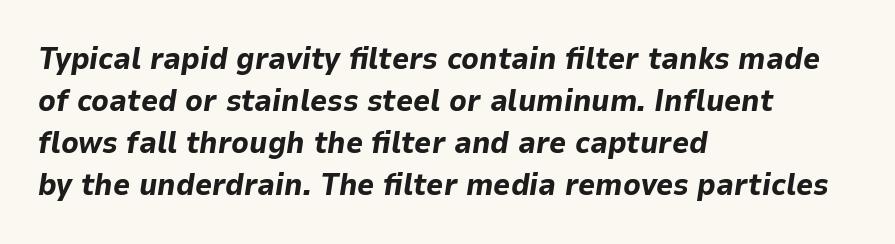
The image shows 30 px bold type, italic (leaning right); set left-aligned, normal line spacing (1.4x), normal letter spacing, not underlined; low stroke contrast and a medium x-height.
